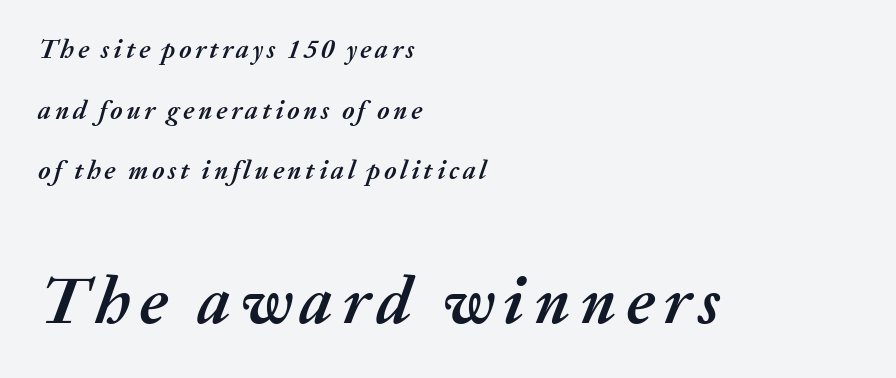
The image shows 66 px semibold type, italic (leaning right); set left-aligned, loose line spacing (2.33x), not underlined; the second (bottom) block is 2.54x larger; medium stroke contrast and a medium x-height.
